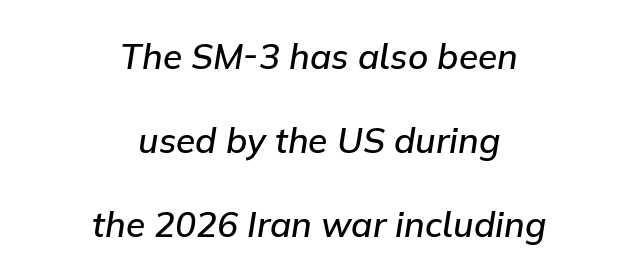
{"italic": "yes", "lean": "right", "slant_degrees": 9, "bold": "semi", "weight": "semibold", "width": "normal", "stroke_contrast": "low", "x_height": "medium", "monospaced": "no", "underline": "no", "align": "center", "line_spacing": "loose", "line_spacing_ratio": 2.4, "letter_spacing": "normal", "letter_spacing_em": 0.0, "glyph_px": 35}
